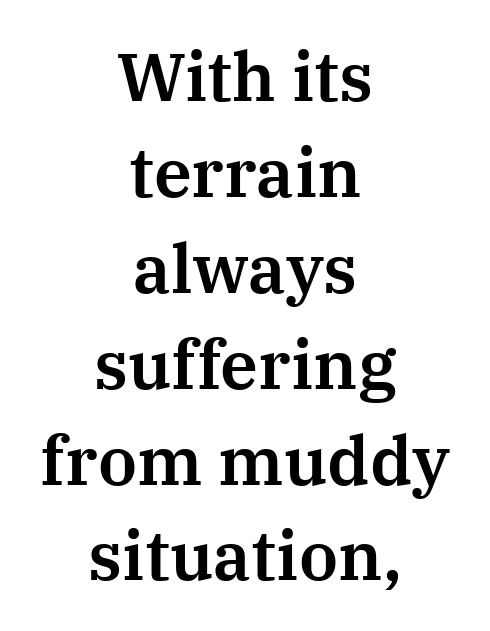
Q: Is the text italic (slanted)? A: No, it is upright.
Q: Is the typeface a serif or a sans-serif typeface? A: Serif.
Q: Is the text underlined? A: No.
Q: How is the paragraph aligned? A: Centered.
Q: Is the spacing between letters normal or unusually wide? A: Normal.
Q: Is the spacing between lines tight, normal or loose? A: Normal.
Q: Width (condensed, normal, or wide)? A: Normal.
Q: Stroke contrast? A: Medium.
Q: x-height? A: Medium.
Q: Monospaced? A: No.
